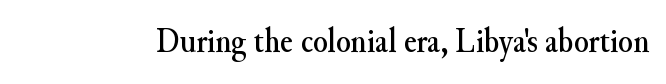
The image shows 34 px serif type, upright; set normal letter spacing, not underlined; medium stroke contrast and a small x-height.
